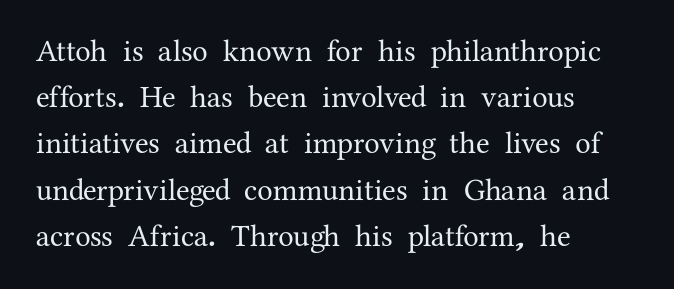
The image shows 31 px serif type, upright; set left-aligned, normal line spacing (1.49x), normal letter spacing, not underlined; medium stroke contrast and a medium x-height.
